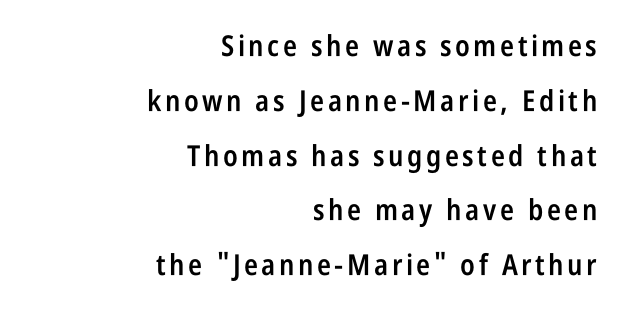
Q: Is the text bold? A: Semi-bold.
Q: Is the text italic (slanted)? A: No, it is upright.
Q: Is the typeface a serif or a sans-serif typeface? A: Sans-serif.
Q: Is the text underlined? A: No.
Q: How is the paragraph aligned? A: Right-aligned.
Q: Width (condensed, normal, or wide)? A: Condensed.
Q: Stroke contrast? A: Low.
Q: x-height? A: Large.
Q: Monospaced? A: No.
